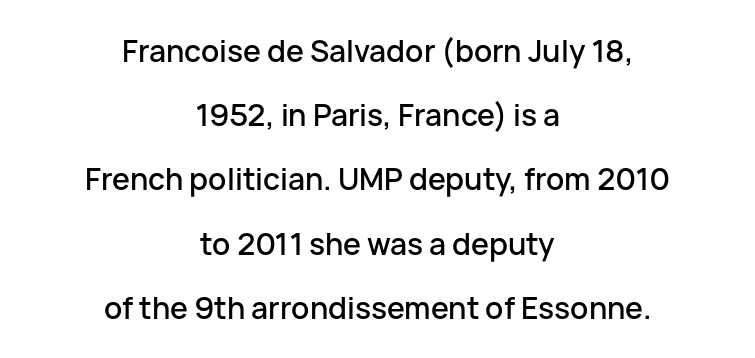
The image shows 30 px sans-serif type, upright; set centered, loose line spacing (2.14x), normal letter spacing, not underlined; low stroke contrast and a medium x-height.
